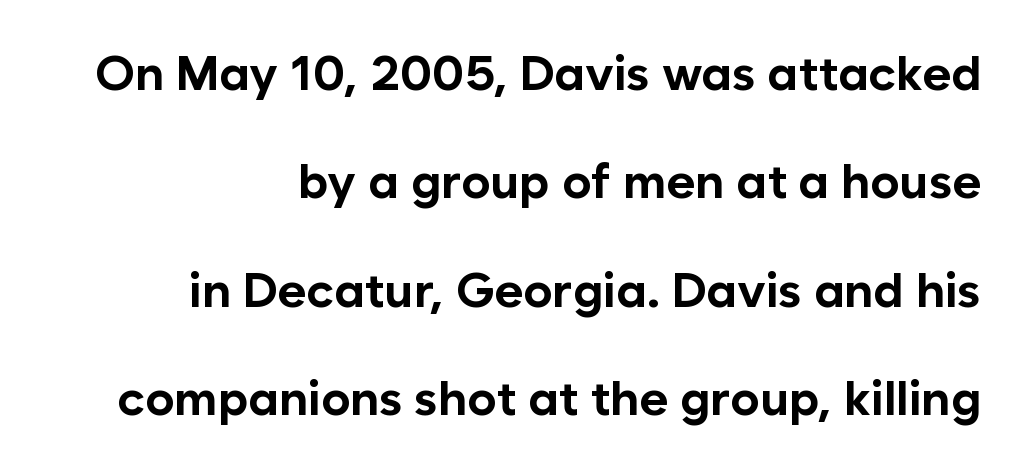
{"serif": "no", "italic": "no", "bold": "yes", "weight": "bold", "width": "normal", "stroke_contrast": "low", "x_height": "medium", "monospaced": "no", "underline": "no", "align": "right", "line_spacing": "loose", "line_spacing_ratio": 2.21, "letter_spacing": "normal", "letter_spacing_em": 0.0, "glyph_px": 49}
